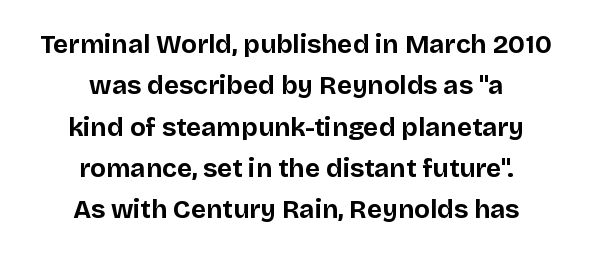
The image shows 26 px bold type, upright; set centered, normal line spacing (1.59x), normal letter spacing, not underlined.
